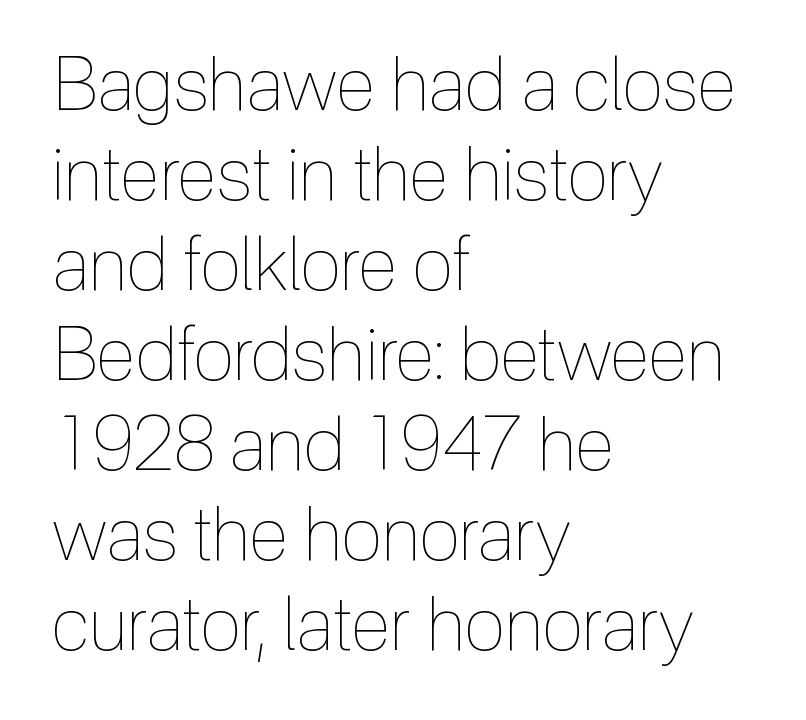
The image shows 75 px thin, condensed type, upright; set left-aligned, line spacing 1.2x, normal letter spacing, not underlined; a medium x-height.
